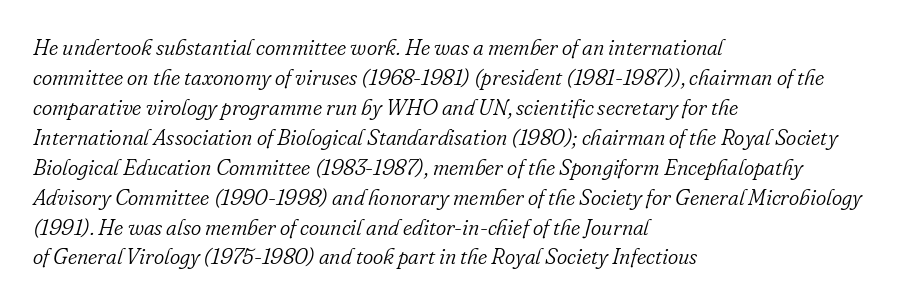
It's the slanting kind of type. Does the copy run flush right? No — it runs flush left. The face used here is rendered with its standard letterfit. The foot of each line stays bare and open. On a weight scale, this lands at 450 or below.
